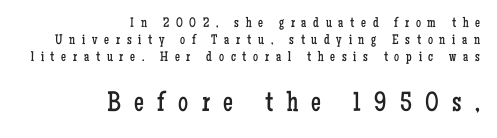
Q: Is the text bold? A: No.
Q: Is the text italic (slanted)? A: No, it is upright.
Q: Is the typeface a serif or a sans-serif typeface? A: Serif.
Q: Is the text underlined? A: No.
Q: How is the paragraph aligned? A: Right-aligned.
Q: Is the spacing between letters normal or unusually wide? A: Unusually wide.
Q: Which block of text is set in a larger size, the first (top) or the second (bottom)? A: The second (bottom) one.
Q: Width (condensed, normal, or wide)? A: Condensed.
Q: Stroke contrast? A: Low.
Q: x-height? A: Medium.
Q: Monospaced? A: No.
